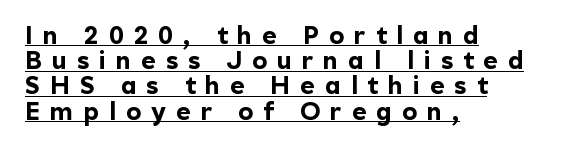
The image shows 25 px bold type, upright; set left-aligned, tight line spacing (1.01x), unusually wide letter spacing (+0.4 em), underlined.
